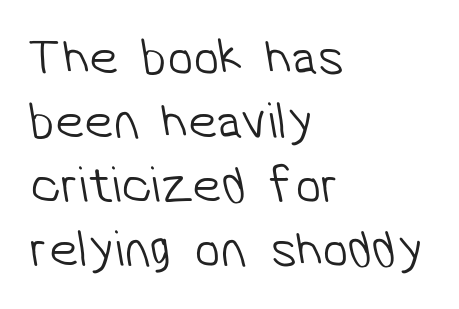
The image shows 52 px light sans-serif type; set left-aligned, line spacing 1.23x, normal letter spacing, not underlined; low stroke contrast and a medium x-height.
